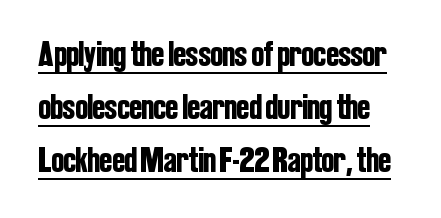
This sample keeps an unexceptional amount of space between lines. Look at the tracking — it's just the regular setting, nothing added. Note the varied advance widths — an 'i' is clearly narrower than an 'm'. These lines were composed using upright roman letters. Underlined type.
